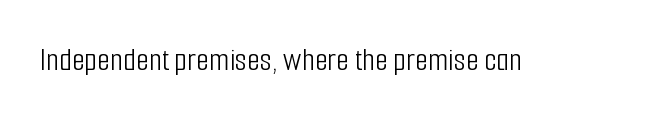
{"serif": "no", "italic": "no", "bold": "no", "weight": "light", "width": "condensed", "stroke_contrast": "low", "x_height": "medium", "monospaced": "no", "underline": "no", "letter_spacing": "normal", "letter_spacing_em": 0.0, "glyph_px": 33}
